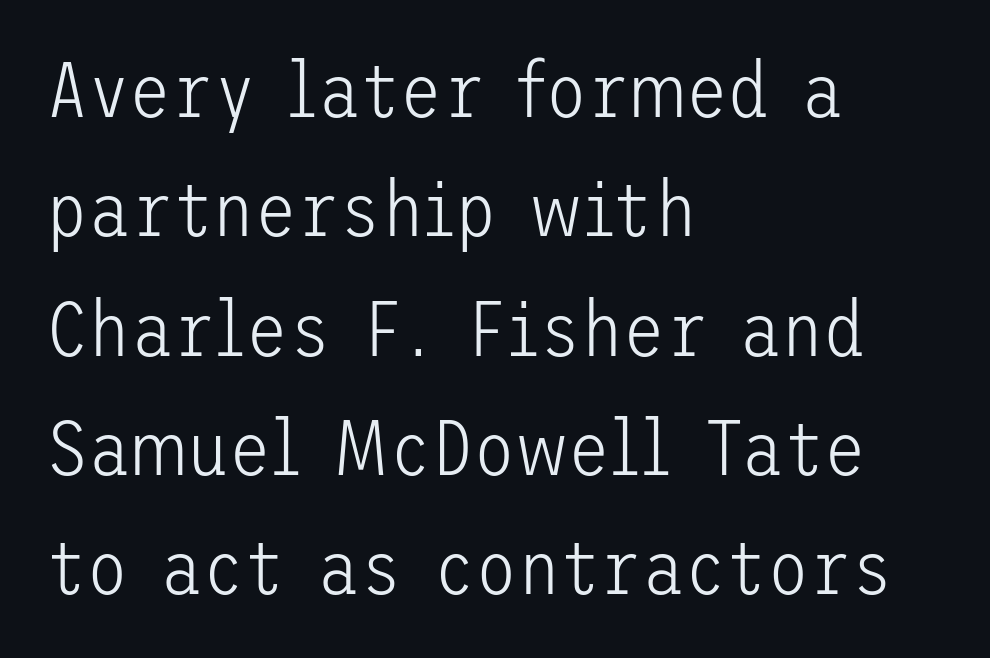
The image shows 77 px light sans-serif type, upright; set left-aligned, normal line spacing (1.55x), normal letter spacing, not underlined; low stroke contrast and a medium x-height.
